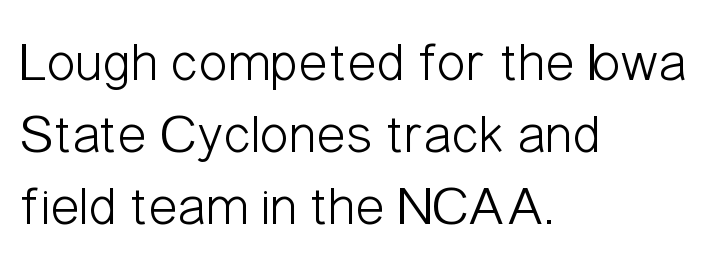
Q: Is the text bold? A: No.
Q: Is the text italic (slanted)? A: No, it is upright.
Q: Is the typeface a serif or a sans-serif typeface? A: Sans-serif.
Q: Is the text underlined? A: No.
Q: How is the paragraph aligned? A: Left-aligned.
Q: Is the spacing between letters normal or unusually wide? A: Normal.
Q: Is the spacing between lines tight, normal or loose? A: Normal.
Q: Width (condensed, normal, or wide)? A: Condensed.
Q: Stroke contrast? A: Low.
Q: x-height? A: Medium.
Q: Monospaced? A: No.
